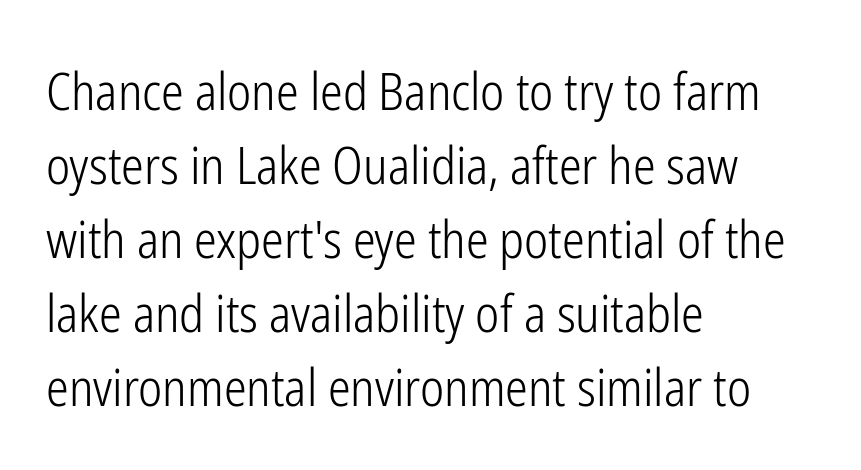
The passage shown is not bold in any degree. Check the space under the baseline: it is left empty. The space between consecutive lines is moderate. Nothing sits at the stroke ends, so this counts as sans-serif. Line beginnings align vertically; line endings do not. Characters remain perfectly vertical along every line.
